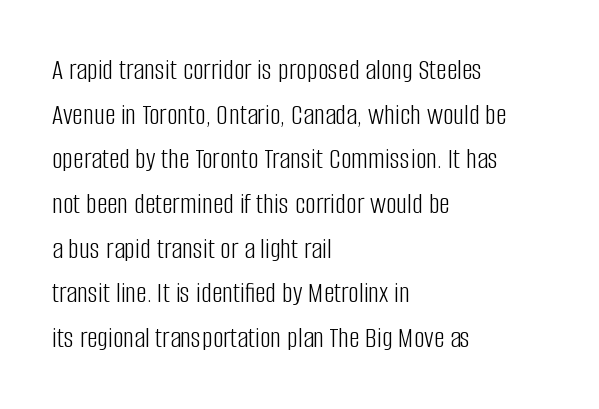
Q: Is the text bold? A: No.
Q: Is the text italic (slanted)? A: No, it is upright.
Q: Is the typeface a serif or a sans-serif typeface? A: Sans-serif.
Q: Is the text underlined? A: No.
Q: How is the paragraph aligned? A: Left-aligned.
Q: Is the spacing between letters normal or unusually wide? A: Normal.
Q: Is the spacing between lines tight, normal or loose? A: Normal.
Q: Width (condensed, normal, or wide)? A: Condensed.
Q: Stroke contrast? A: Low.
Q: x-height? A: Large.
Q: Monospaced? A: No.
